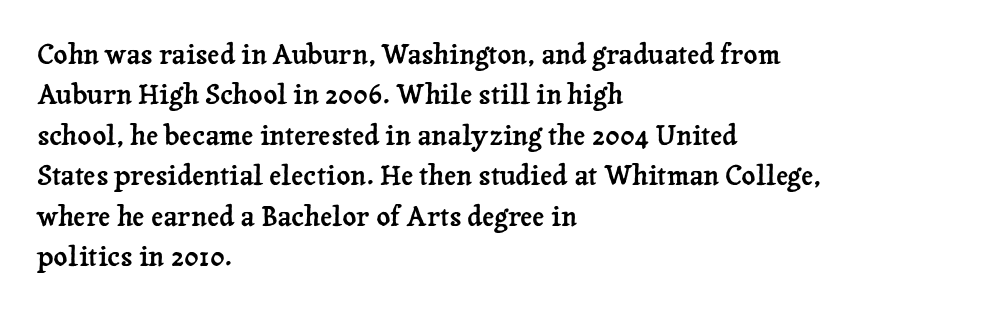
No italicization has been applied; the sample stays upright. This block has exactly the height ordinary leading produces. Students, note that the glyphs here touch the page at normal intervals. Typeset ragged right — the left edge is the straight one.
